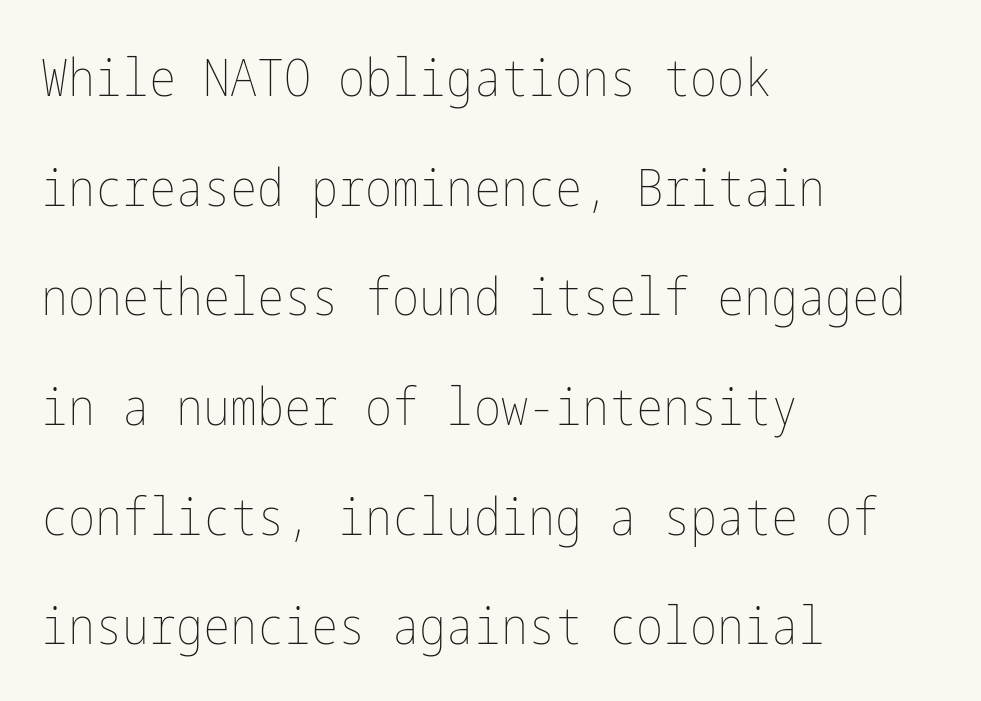
The image shows 51 px thin, condensed type, upright; set left-aligned, loose line spacing (2.15x), normal letter spacing, not underlined; low stroke contrast and a medium x-height.
